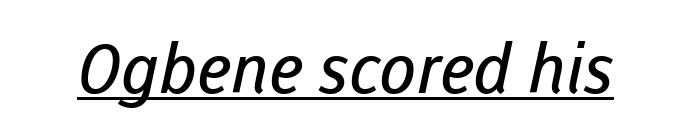
{"serif": "no", "bold": "no", "weight": "regular", "width": "normal", "stroke_contrast": "low", "x_height": "medium", "monospaced": "no", "underline": "yes", "letter_spacing": "normal", "letter_spacing_em": 0.0, "glyph_px": 68}
